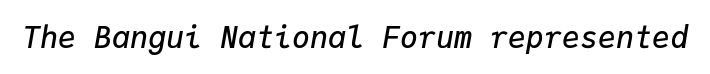
{"italic": "yes", "lean": "right", "slant_degrees": 9, "bold": "semi", "weight": "semibold", "width": "normal", "stroke_contrast": "low", "x_height": "medium", "monospaced": "yes", "underline": "no", "letter_spacing": "normal", "letter_spacing_em": 0.0, "glyph_px": 30}
